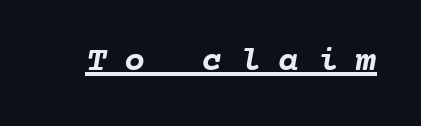
{"bold": "yes", "weight": "semibold", "width": "normal", "stroke_contrast": "low", "x_height": "medium", "monospaced": "yes", "underline": "yes", "letter_spacing": "wide", "letter_spacing_em": 0.5, "glyph_px": 35}
